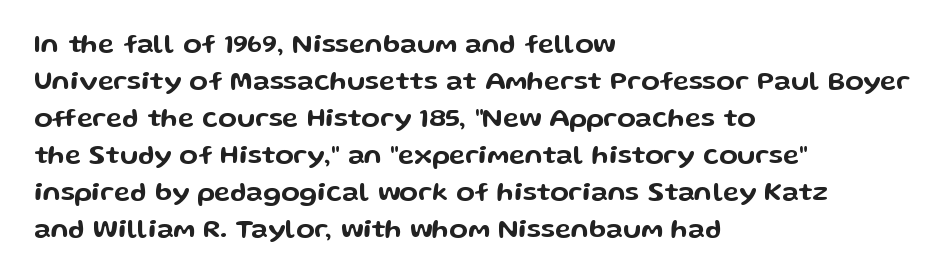
{"italic": "no", "underline": "no", "align": "left", "line_spacing": "normal", "line_spacing_ratio": 1.37, "letter_spacing": "normal", "letter_spacing_em": 0.0, "glyph_px": 27}
